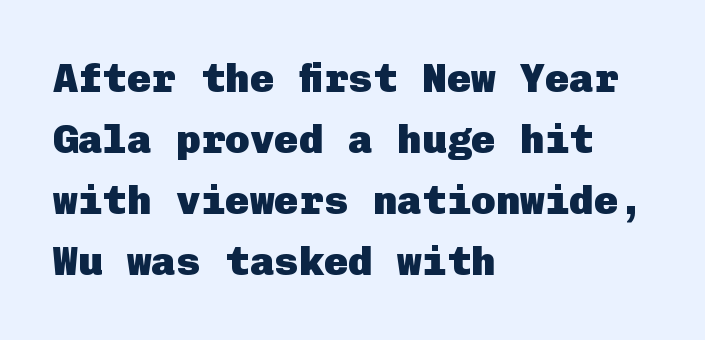
The image shows 41 px heavy sans-serif type, upright; set left-aligned, normal line spacing (1.49x), normal letter spacing, not underlined; low stroke contrast and a medium x-height.
